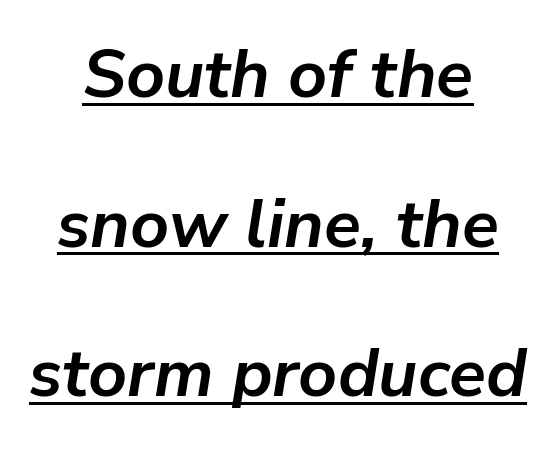
The image shows 68 px semibold type, italic (leaning right); set centered, loose line spacing (2.2x), normal letter spacing, underlined; low stroke contrast and a medium x-height.
